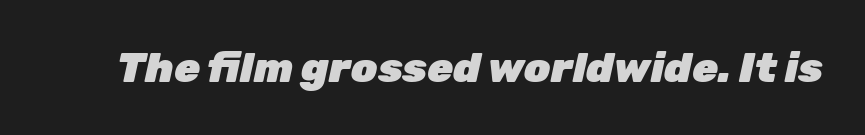
Is this a fixed-width face? No — the glyphs have proportional, varying widths. Looking at the ascenders, they clearly lean. The line texture is even and compact thanks to regular tracking. The gap between lines stays unmarked. Every letter is thick-stroked: bold, no question.
